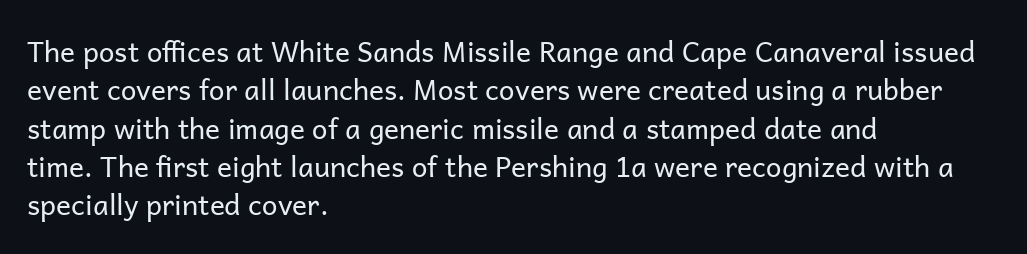
The image shows 28 px regular-weight sans-serif type, upright; set left-aligned, normal line spacing (1.37x), normal letter spacing, not underlined; low stroke contrast and a medium x-height.
